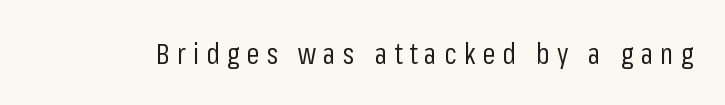
No extra ink here — the face is not bold. Character widths vary here, with narrow letters taking less room than wide ones. Has an underline been added? It has not. Posture: vertical.
